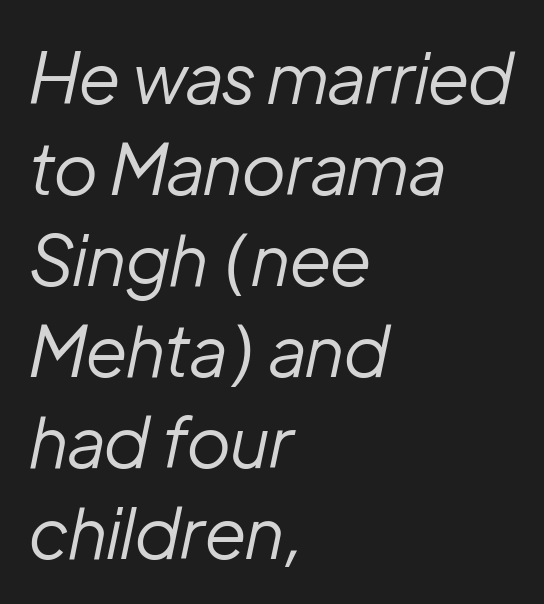
The image shows 70 px regular-weight type, italic (leaning right); set left-aligned, normal line spacing (1.3x), normal letter spacing, not underlined; low stroke contrast and a medium x-height.
